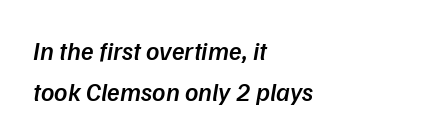
Q: Is the text bold? A: Semi-bold.
Q: Is the text italic (slanted)? A: Yes, it leans right by about 9 degrees.
Q: Is the text underlined? A: No.
Q: How is the paragraph aligned? A: Left-aligned.
Q: Is the spacing between letters normal or unusually wide? A: Normal.
Q: Is the spacing between lines tight, normal or loose? A: Normal.
